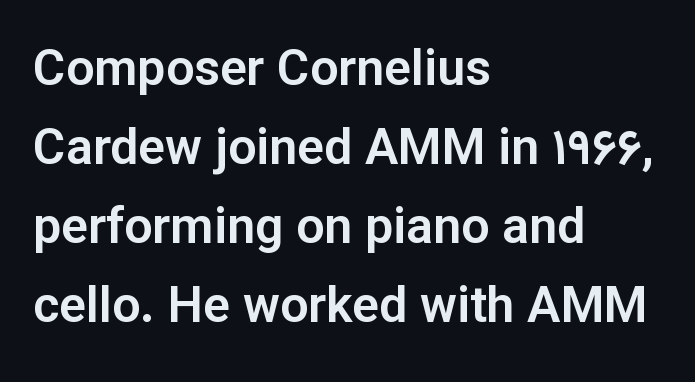
The image shows 50 px sans-serif type, upright; set left-aligned, normal line spacing (1.58x), normal letter spacing, not underlined; low stroke contrast and a medium x-height.
